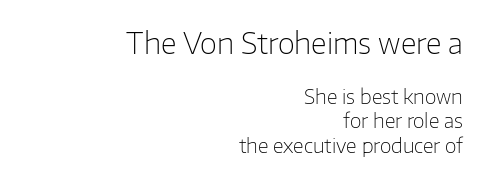
The face used here is rendered with its standard letterfit. Caption: upper text group enlarged, lower text group reduced. One glance says typical: line gaps are just what's usual. Heft: none added — not bold. Varying glyph widths throughout — classic text-font behaviour. These lines are set flush right with a ragged left edge.
